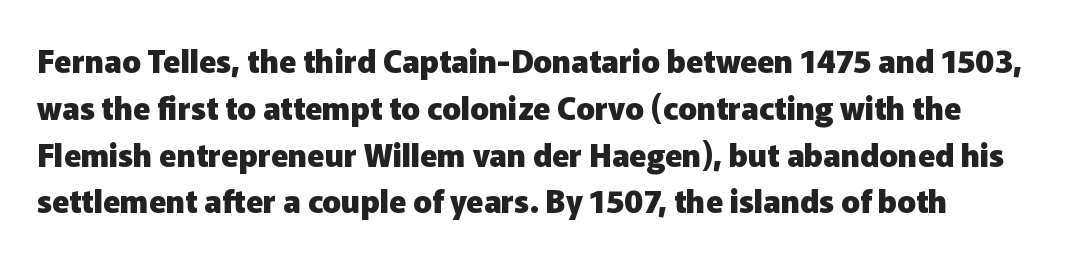
{"serif": "no", "italic": "no", "bold": "yes", "weight": "heavy", "width": "normal", "stroke_contrast": "low", "x_height": "medium", "monospaced": "no", "underline": "no", "line_spacing": "normal", "line_spacing_ratio": 1.51, "letter_spacing": "normal", "letter_spacing_em": 0.0, "glyph_px": 31}
